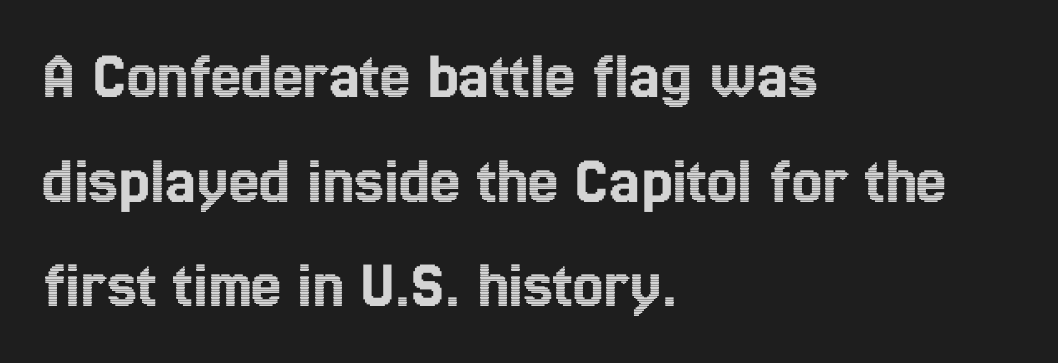
{"italic": "no", "width": "condensed", "x_height": "medium", "monospaced": "no", "underline": "no", "align": "left", "line_spacing": "normal", "line_spacing_ratio": 1.54, "letter_spacing": "normal", "letter_spacing_em": 0.0, "glyph_px": 68}
